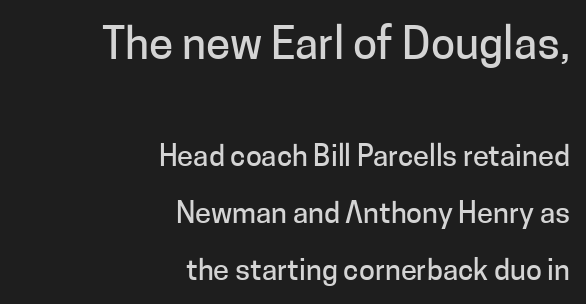
Underlining? Definitely not there. Casual observation: everything's shoved over to the right. Rows of type keep a wide berth in the vertical direction. Posture: vertical. These lines are composed in type without serifs.
